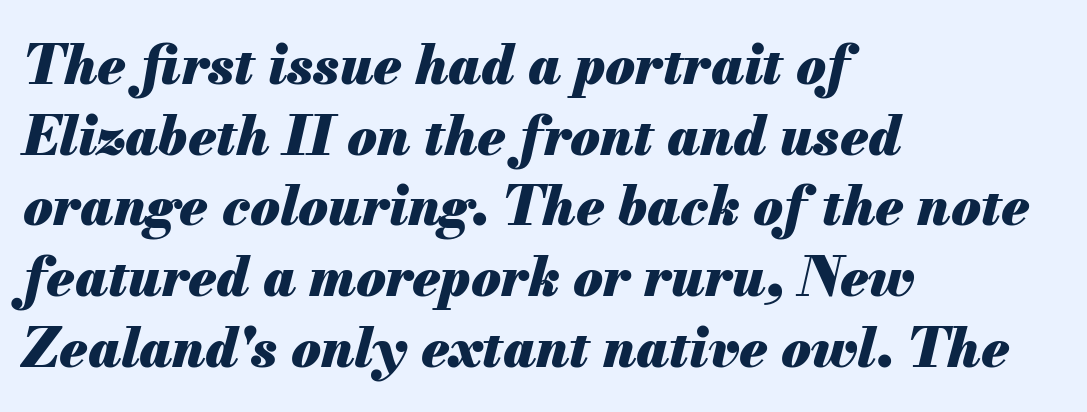
Stroke thickness is high; the sample reads as a true bold. Compared with a centered layout, this one pins lines to the left instead. The specimen omits any rule beneath the text block's lines. Tracking value appears to be zero — textbook default spacing. This sample has the flowing, uneven cadence of proportional lettering.
